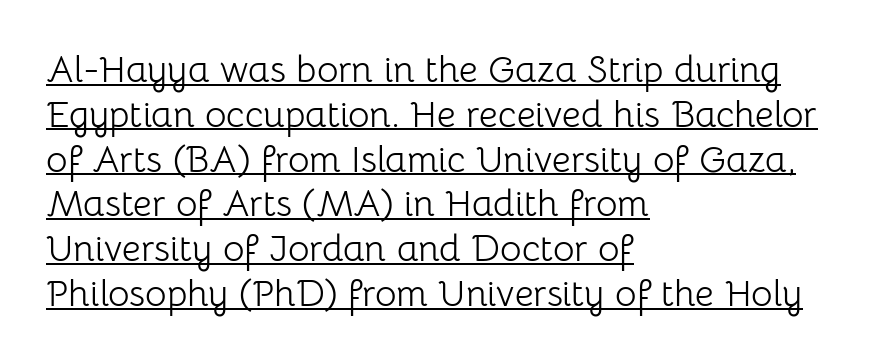
{"serif": "no", "italic": "no", "bold": "no", "weight": "light", "width": "normal", "stroke_contrast": "low", "x_height": "medium", "monospaced": "no", "underline": "yes", "align": "left", "line_spacing_ratio": 1.21, "letter_spacing": "normal", "letter_spacing_em": 0.0, "glyph_px": 37}
